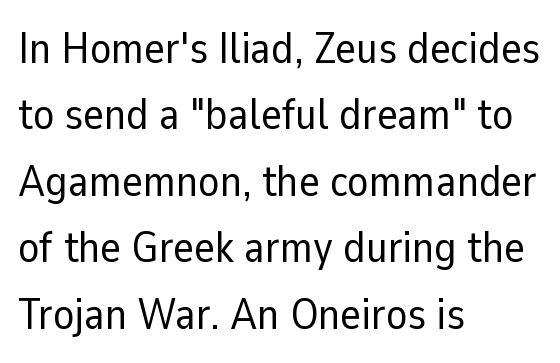
The image shows 44 px regular-weight sans-serif type, upright; set left-aligned, normal line spacing (1.51x), normal letter spacing, not underlined; low stroke contrast and a medium x-height.
